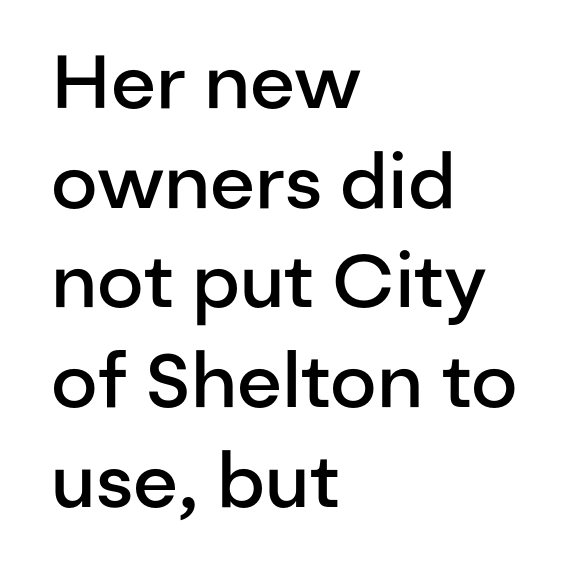
The image shows 75 px semibold sans-serif type, upright; set left-aligned, normal line spacing (1.33x), normal letter spacing, not underlined; low stroke contrast and a medium x-height.
